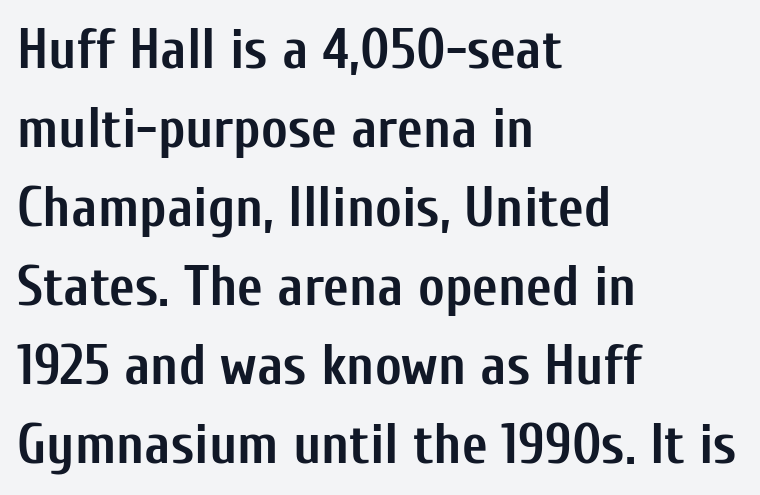
A clean baseline with only descenders dipping below it. Pretty heavy lettering here — definitely bold. Nope, no serifs anywhere on these letters. Left-aligned paragraph, ragged on the right. Summary of vertical rhythm: regular, with standard interline spacing. Nothing unusual about the tracking: characters are spaced as the font intends.
